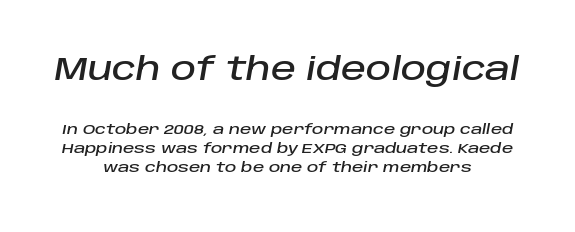
The glyphs are unaccompanied by any horizontal stroke below them. This rendering uses center alignment, leaving both contours irregular but symmetric. The initial chunk of copy outweighs the following chunk in type size. Tall strokes in this sample are angled rather than plumb. The face used here is proportionally spaced, like ordinary book or web type. What stands out about the letter spacing? Nothing — it is the standard amount.
